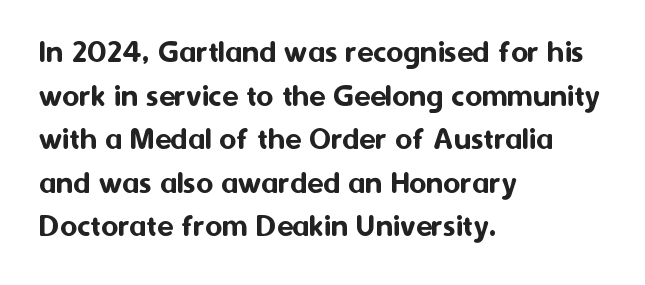
{"serif": "no", "italic": "no", "width": "normal", "stroke_contrast": "medium", "x_height": "medium", "monospaced": "no", "underline": "no", "align": "left", "line_spacing": "normal", "line_spacing_ratio": 1.32, "letter_spacing": "normal", "letter_spacing_em": 0.0, "glyph_px": 33}
